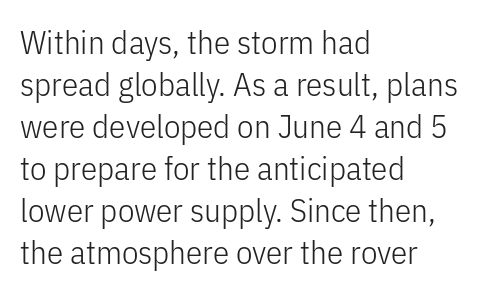
The typeface has the unassuming heft of standard copy or less. The zone under the glyphs is completely vacant. This is sans-serif lettering, the kind often seen on screens and signage. Nobody touched the tracking dial on this one. Character widths vary here, with narrow letters taking less room than wide ones.
